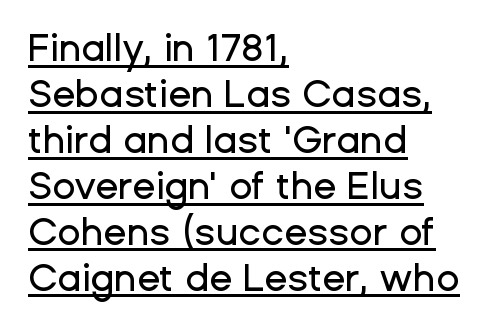
Q: Is the text italic (slanted)? A: No, it is upright.
Q: Is the typeface a serif or a sans-serif typeface? A: Sans-serif.
Q: Is the text underlined? A: Yes.
Q: How is the paragraph aligned? A: Left-aligned.
Q: Is the spacing between letters normal or unusually wide? A: Normal.
Q: Width (condensed, normal, or wide)? A: Normal.
Q: Stroke contrast? A: Low.
Q: x-height? A: Medium.
Q: Monospaced? A: No.
